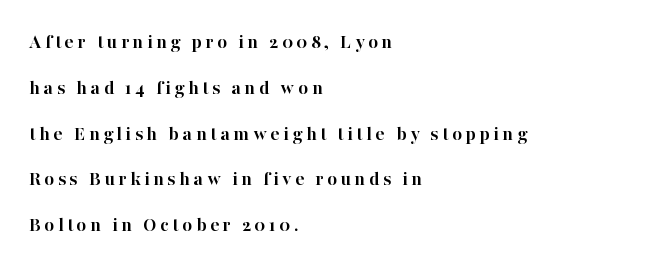
The image shows 21 px bold type, upright; set left-aligned, loose line spacing (2.18x), not underlined.
